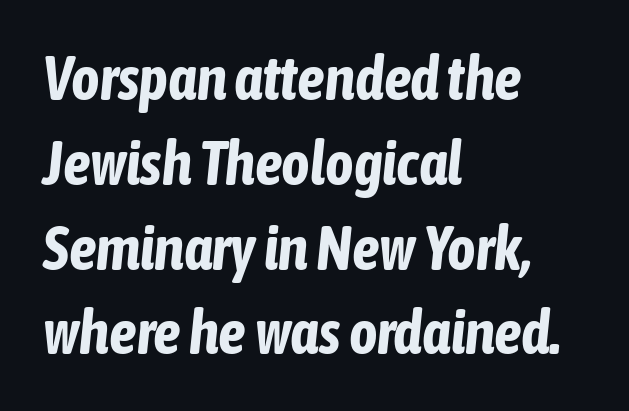
The image shows 61 px bold, condensed type, italic (leaning right); set left-aligned, normal line spacing (1.39x), normal letter spacing, not underlined; low stroke contrast and a medium x-height.
